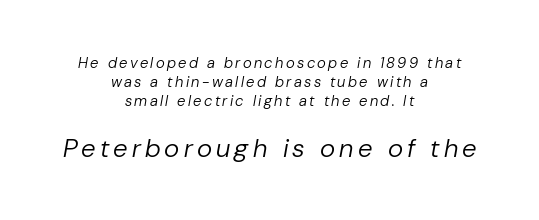
Notice how descenders clear the ascenders below comfortably — that's standard leading. Compared with ordinary roman type, these characters are visibly tilted. Block two is the big one; block one sits smaller above it. The words here are not underlined.
